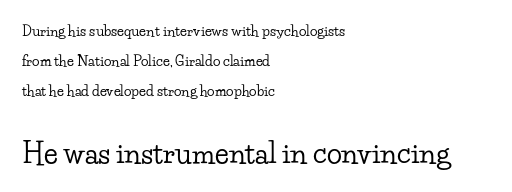
Q: Is the text italic (slanted)? A: No, it is upright.
Q: Is the typeface a serif or a sans-serif typeface? A: Serif.
Q: Is the text underlined? A: No.
Q: How is the paragraph aligned? A: Left-aligned.
Q: Is the spacing between letters normal or unusually wide? A: Normal.
Q: Is the spacing between lines tight, normal or loose? A: Loose.
Q: Which block of text is set in a larger size, the first (top) or the second (bottom)? A: The second (bottom) one.
Q: Width (condensed, normal, or wide)? A: Wide.
Q: Stroke contrast? A: Low.
Q: x-height? A: Small.
Q: Monospaced? A: No.
